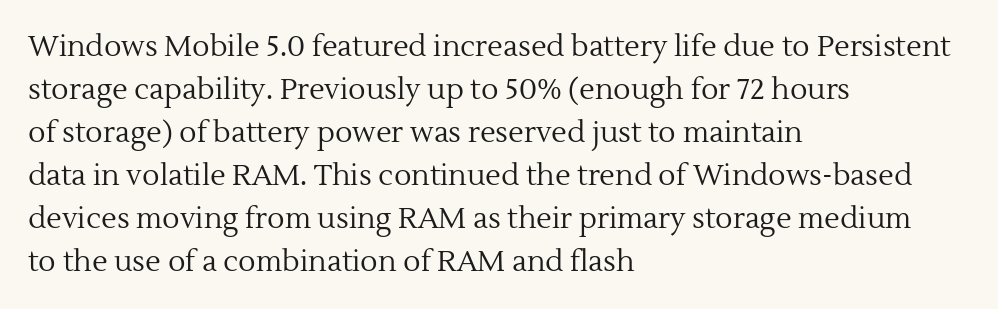
This sample uses plain, unmodified letter spacing. You can tell it's not italic because the verticals are truly vertical. The text was rendered using a seriffed face with decorative stroke endings. The passage is arranged the way most books set body copy — flush left.
